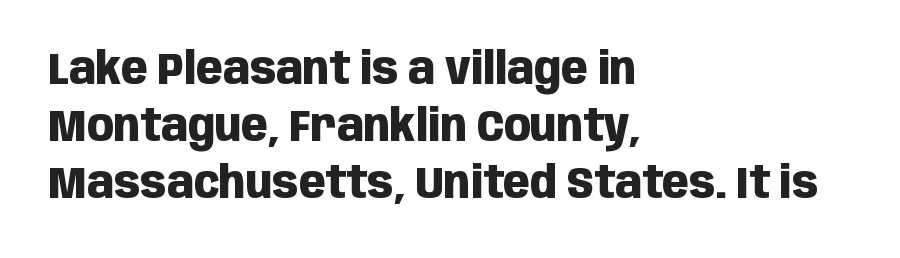
The image shows 44 px heavy, condensed sans-serif type, upright; set left-aligned, normal line spacing (1.29x), normal letter spacing, not underlined; low stroke contrast and a large x-height.
